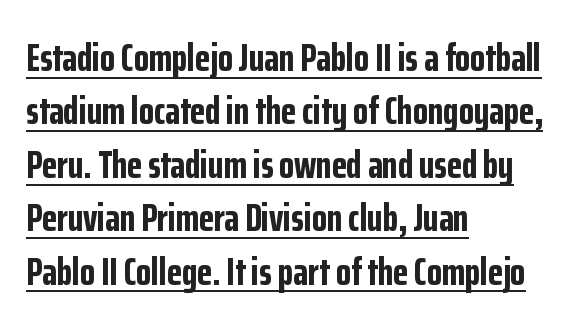
The image shows 39 px bold, condensed sans-serif type, upright; set left-aligned, normal line spacing (1.37x), normal letter spacing, underlined; low stroke contrast and a medium x-height.
